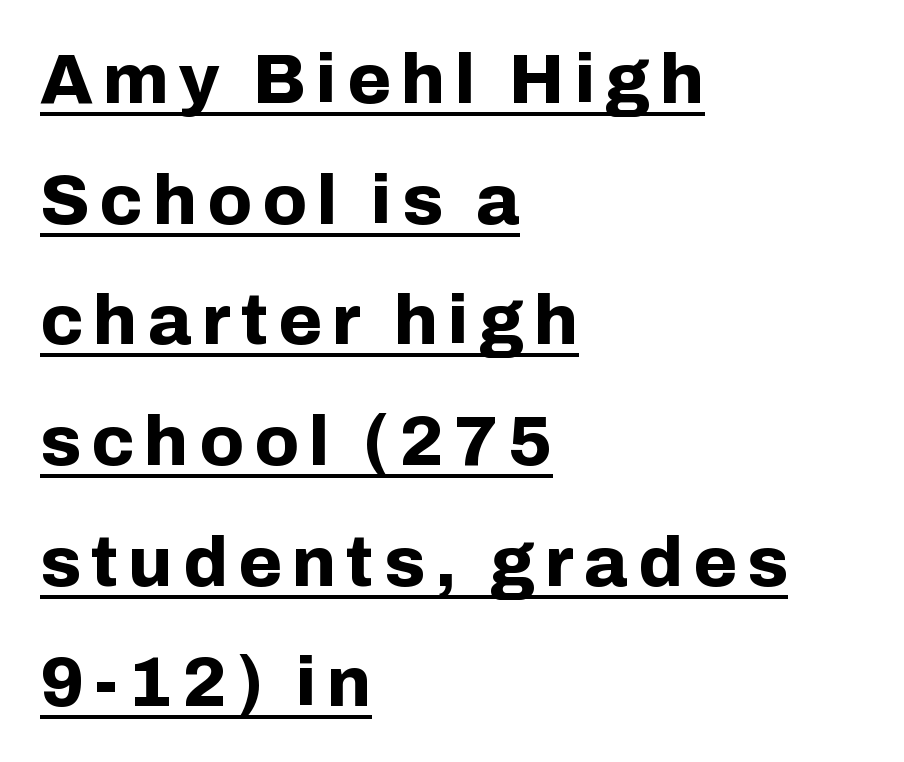
Q: Is the text bold? A: Yes.
Q: Is the text italic (slanted)? A: No, it is upright.
Q: Is the typeface a serif or a sans-serif typeface? A: Sans-serif.
Q: Is the text underlined? A: Yes.
Q: How is the paragraph aligned? A: Left-aligned.
Q: Is the spacing between lines tight, normal or loose? A: Normal.
Q: Width (condensed, normal, or wide)? A: Normal.
Q: Stroke contrast? A: Low.
Q: x-height? A: Medium.
Q: Monospaced? A: No.
